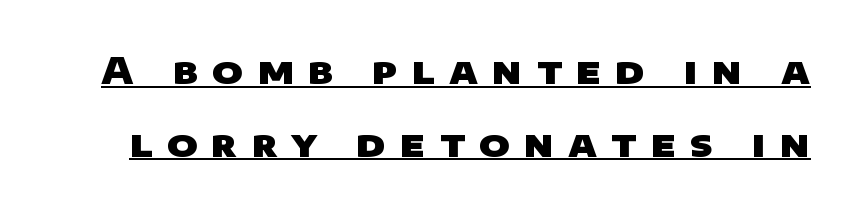
The image shows 37 px heavy, wide sans-serif type; set loose line spacing (1.96x), unusually wide letter spacing (+0.38 em), underlined; low stroke contrast and a large x-height.
